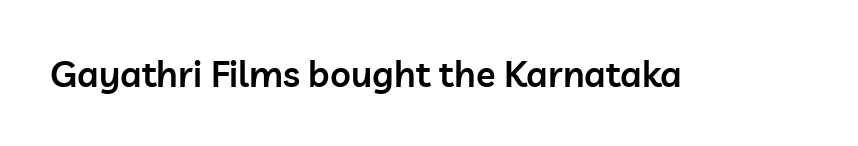
{"serif": "no", "italic": "no", "bold": "semi", "weight": "semibold", "width": "normal", "stroke_contrast": "low", "x_height": "medium", "monospaced": "no", "underline": "no", "letter_spacing": "normal", "letter_spacing_em": 0.0, "glyph_px": 36}
